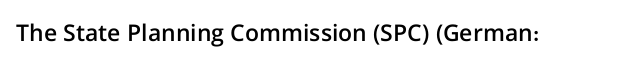
The image shows 23 px text type, upright; set normal letter spacing, not underlined.
